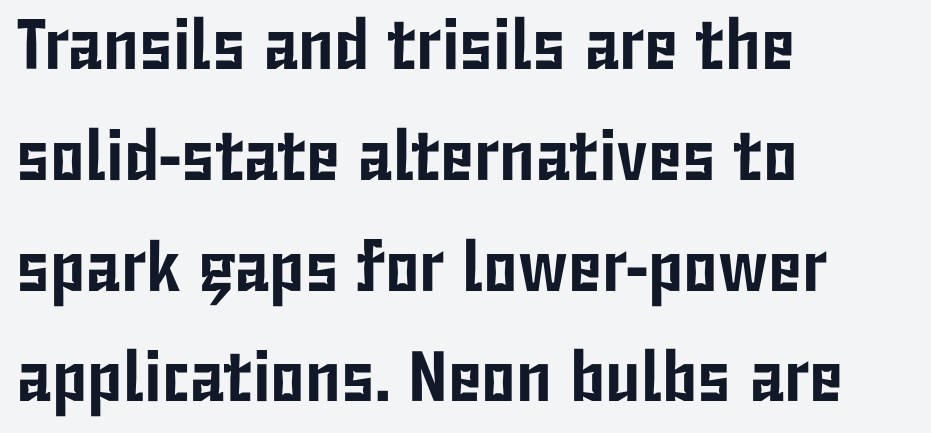
Q: Is the text italic (slanted)? A: No, it is upright.
Q: Is the typeface a serif or a sans-serif typeface? A: Sans-serif.
Q: Is the text underlined? A: No.
Q: How is the paragraph aligned? A: Left-aligned.
Q: Is the spacing between letters normal or unusually wide? A: Normal.
Q: Is the spacing between lines tight, normal or loose? A: Normal.
Q: Width (condensed, normal, or wide)? A: Condensed.
Q: Stroke contrast? A: Low.
Q: x-height? A: Medium.
Q: Monospaced? A: No.
